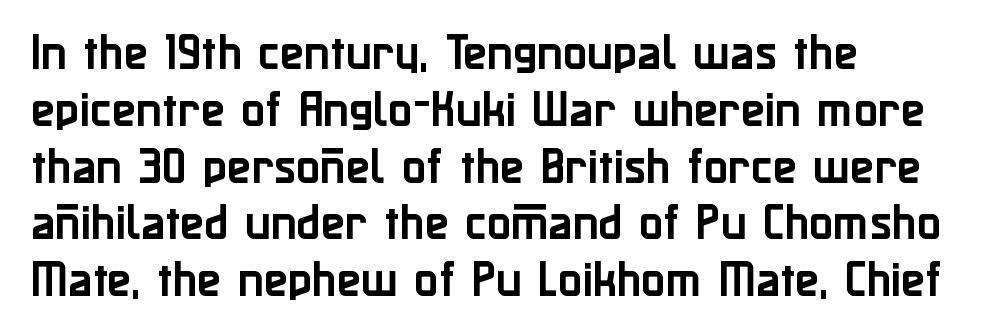
The image shows 40 px sans-serif type, upright; set left-aligned, normal line spacing (1.42x), normal letter spacing, not underlined; low stroke contrast and a medium x-height.
